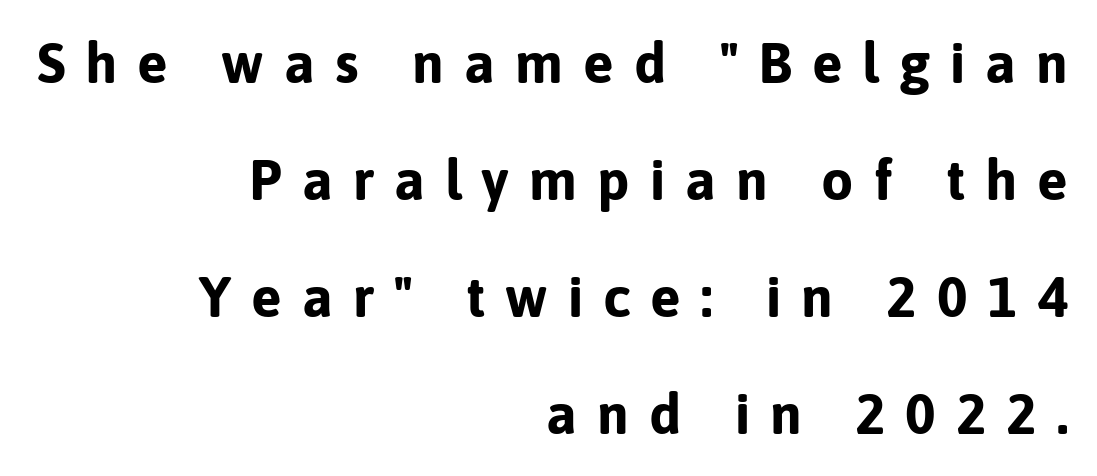
The image shows 57 px bold sans-serif type, upright; set right-aligned, loose line spacing (2.05x), unusually wide letter spacing (+0.35 em), not underlined; low stroke contrast and a medium x-height.
